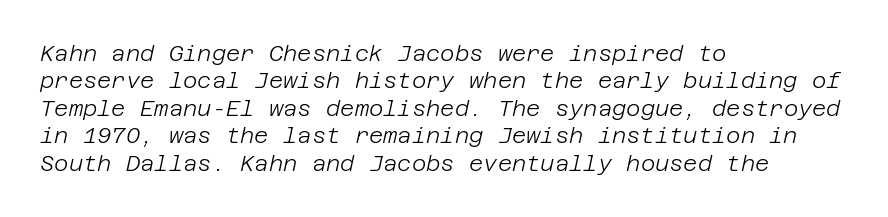
Honestly, the letter spacing is just normal — you wouldn't notice it. Caption: multi-line text, flush left, ragged right. Nobody drew a line under any word here. Successive baselines arrive at the customary interval.
